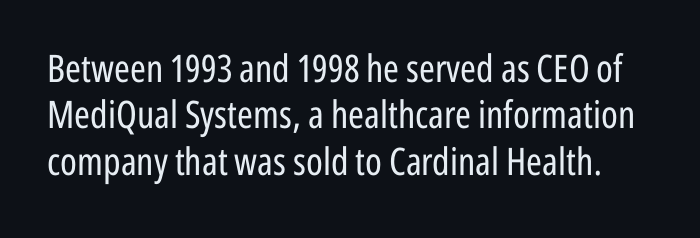
{"serif": "no", "italic": "no", "bold": "no", "weight": "regular", "width": "condensed", "stroke_contrast": "low", "x_height": "medium", "monospaced": "no", "underline": "no", "line_spacing_ratio": 1.22, "letter_spacing": "normal", "letter_spacing_em": 0.0, "glyph_px": 38}
